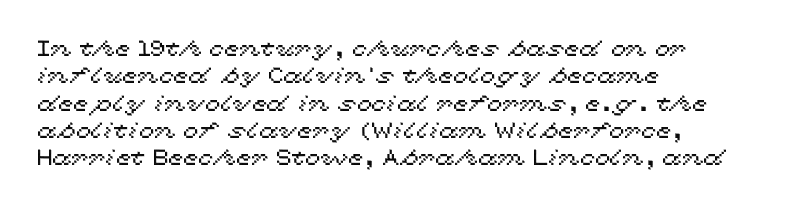
The image shows 22 px text type; set left-aligned, line spacing 1.24x, normal letter spacing, not underlined.
